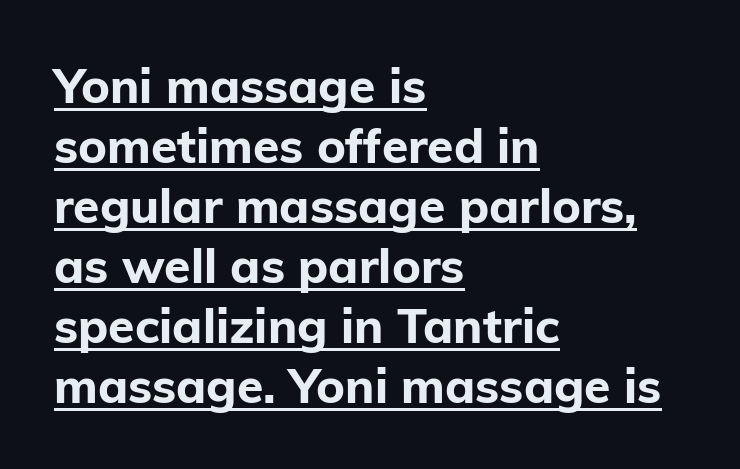
Q: Is the text bold? A: Yes.
Q: Is the text italic (slanted)? A: No, it is upright.
Q: Is the typeface a serif or a sans-serif typeface? A: Sans-serif.
Q: Is the text underlined? A: Yes.
Q: How is the paragraph aligned? A: Left-aligned.
Q: Is the spacing between letters normal or unusually wide? A: Normal.
Q: Is the spacing between lines tight, normal or loose? A: Normal.
Q: Width (condensed, normal, or wide)? A: Normal.
Q: Stroke contrast? A: Low.
Q: x-height? A: Medium.
Q: Monospaced? A: No.
